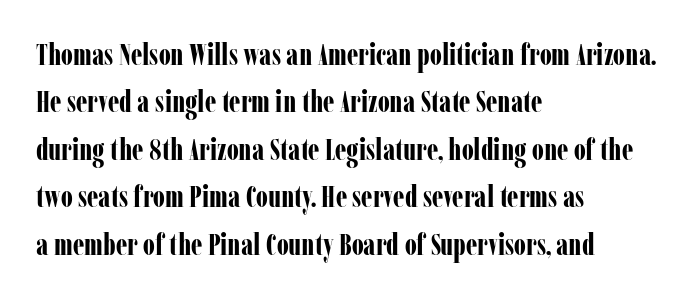
{"serif": "yes", "italic": "no", "bold": "yes", "weight": "bold", "width": "condensed", "stroke_contrast": "low", "x_height": "medium", "monospaced": "no", "underline": "no", "align": "left", "line_spacing": "normal", "line_spacing_ratio": 1.58, "letter_spacing": "normal", "letter_spacing_em": 0.0, "glyph_px": 30}
